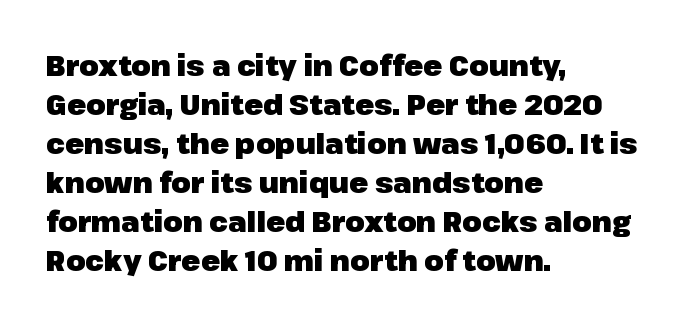
{"serif": "no", "italic": "no", "bold": "yes", "weight": "heavy", "width": "normal", "stroke_contrast": "low", "x_height": "medium", "monospaced": "no", "underline": "no", "align": "left", "line_spacing": "normal", "line_spacing_ratio": 1.39, "letter_spacing": "normal", "letter_spacing_em": 0.0, "glyph_px": 28}
